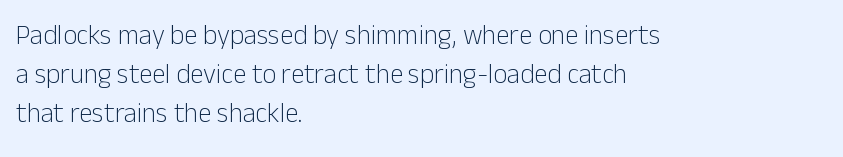
{"italic": "no", "bold": "no", "underline": "no", "align": "left", "line_spacing": "normal", "line_spacing_ratio": 1.44, "letter_spacing": "normal", "letter_spacing_em": 0.0, "glyph_px": 27}
